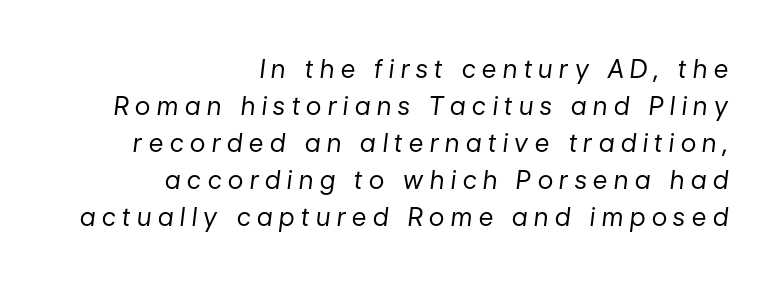
Q: Is the text bold? A: No.
Q: Is the text italic (slanted)? A: Yes, it leans right by about 7 degrees.
Q: Is the text underlined? A: No.
Q: How is the paragraph aligned? A: Right-aligned.
Q: Is the spacing between letters normal or unusually wide? A: Unusually wide.
Q: Is the spacing between lines tight, normal or loose? A: Normal.
